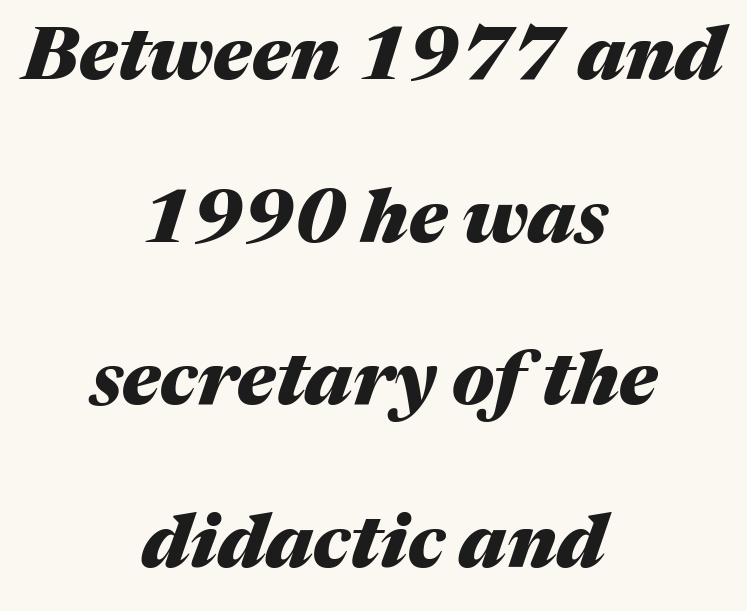
Q: Is the text bold? A: Yes.
Q: Is the text italic (slanted)? A: Yes, it leans right by about 17 degrees.
Q: Is the text underlined? A: No.
Q: How is the paragraph aligned? A: Centered.
Q: Is the spacing between letters normal or unusually wide? A: Normal.
Q: Is the spacing between lines tight, normal or loose? A: Loose.
Q: Width (condensed, normal, or wide)? A: Normal.
Q: Stroke contrast? A: Medium.
Q: x-height? A: Medium.
Q: Monospaced? A: No.
